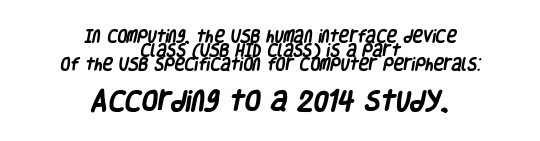
{"bold": "yes", "underline": "no", "align": "center", "line_spacing": "tight", "line_spacing_ratio": 1.0, "letter_spacing": "normal", "letter_spacing_em": 0.0, "larger_block": "second", "size_ratio": 1.64, "glyph_px": 23}
